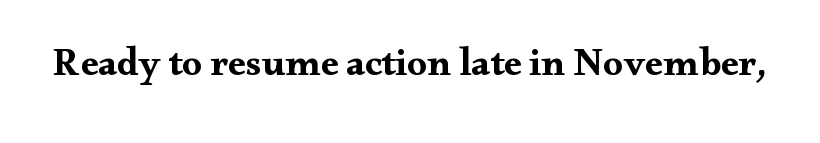
Q: Is the text italic (slanted)? A: No, it is upright.
Q: Is the typeface a serif or a sans-serif typeface? A: Serif.
Q: Is the text underlined? A: No.
Q: Is the spacing between letters normal or unusually wide? A: Normal.
Q: Width (condensed, normal, or wide)? A: Wide.
Q: Stroke contrast? A: Medium.
Q: x-height? A: Small.
Q: Monospaced? A: No.
